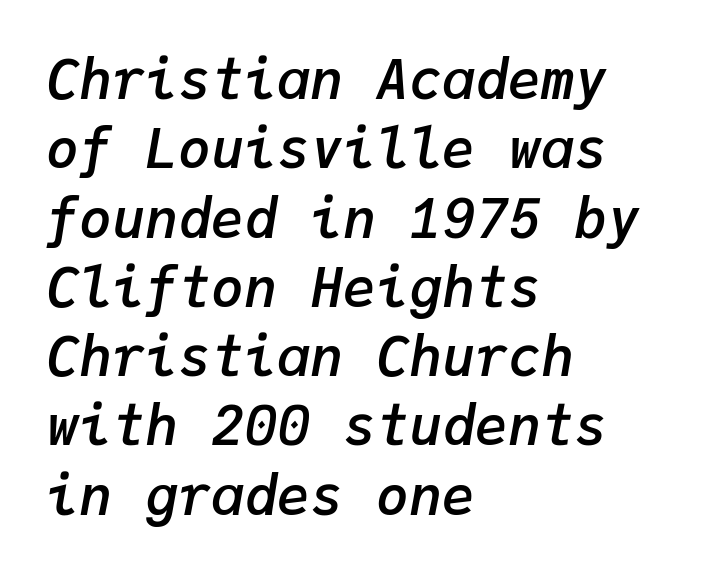
A typesetter would call this monospace, since all characters share one set width. Line beginnings align vertically; line endings do not. Clear beneath every line of the passage. Students, this is semibold: more ink than regular, less than bold. The type is set solid horizontally, with unmodified tracking.
